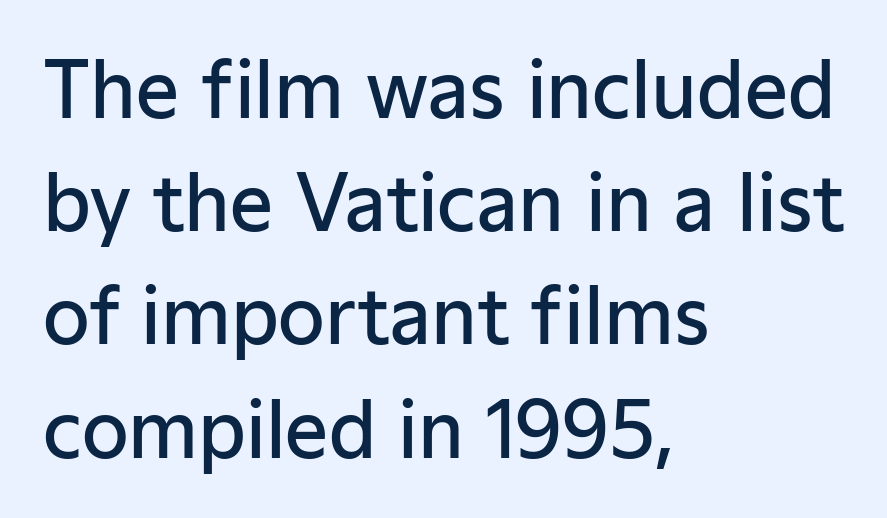
This rendering employs a face without finishing strokes, i.e., a sans-serif. Students, observe: this is what conventionally led text looks like. The string is rendered with underlining switched off. Is this a fixed-width face? No — the glyphs have proportional, varying widths. Caption: standard tracking, unaltered.
